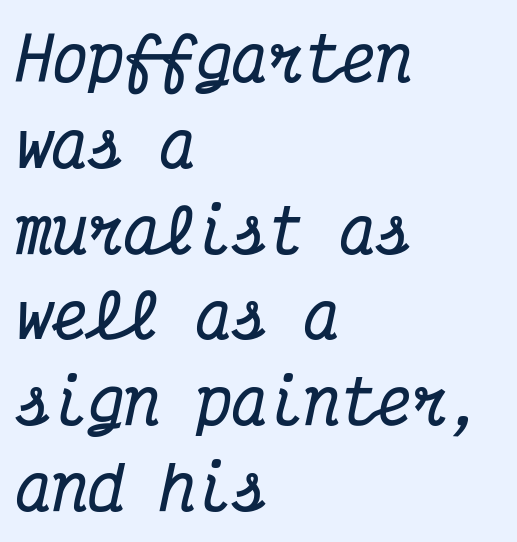
The rendering applies a slant to the glyphs. Serif or sans? Serif — the stroke terminals have little feet. Caption: multi-line text, flush left, ragged right. Typographic density is high because the face is bold. Check the space under the baseline: it is left empty. Here the glyphs are tracked normally, forming tight word shapes.
